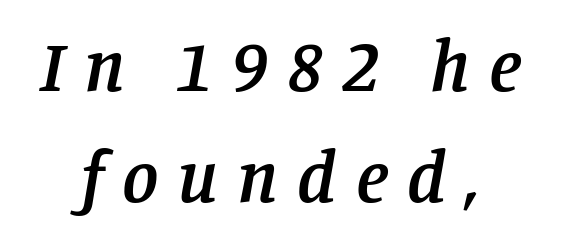
The face used here is seriffed, in the tradition of book romans. This rendering widens character spacing well past its baseline value. The axis of the letterforms is tilted away from vertical. Each new line begins a customary step beneath the previous one.
